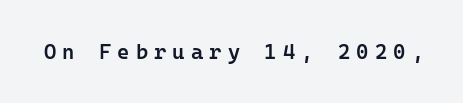
Typesetter's note: demi weight, one step under bold. The gaps between neighbouring characters are conspicuously large. Plain, unruled lines of type. The axis of the letterforms is exactly vertical.
